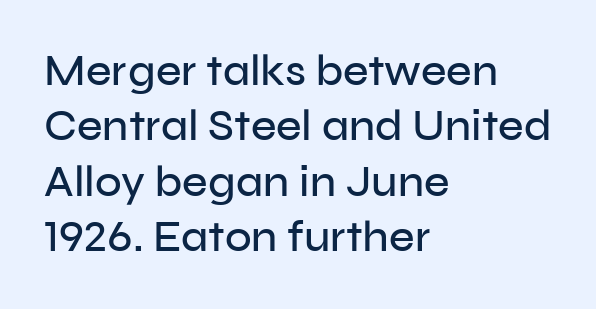
The image shows 44 px sans-serif type, upright; set left-aligned, normal line spacing (1.26x), normal letter spacing, not underlined; low stroke contrast and a medium x-height.
